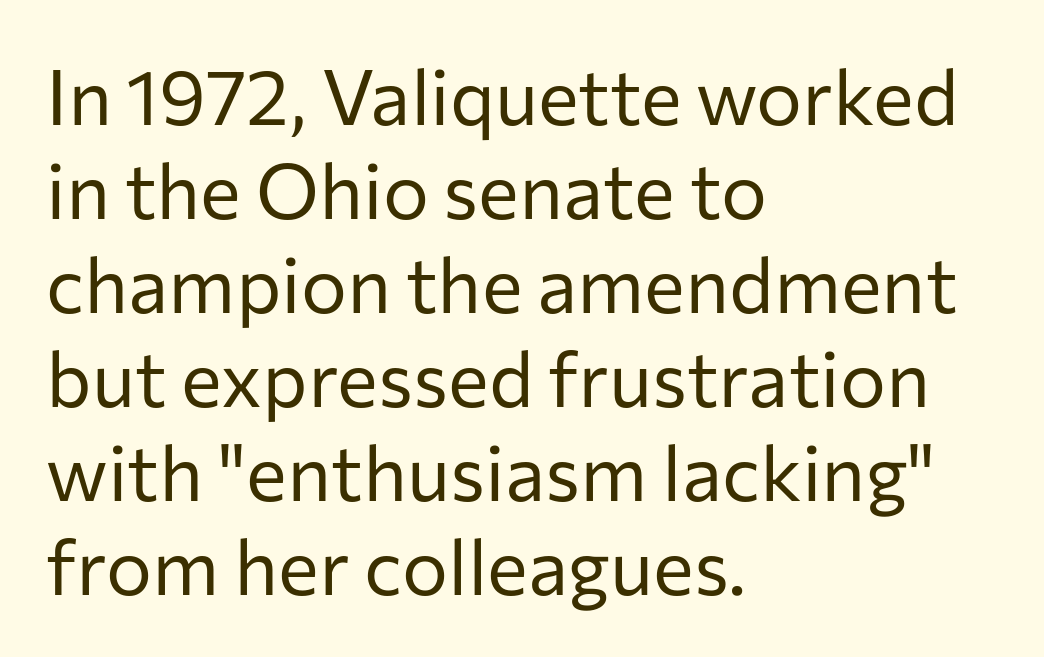
Q: Is the text bold? A: No.
Q: Is the text italic (slanted)? A: No, it is upright.
Q: Is the typeface a serif or a sans-serif typeface? A: Sans-serif.
Q: Is the text underlined? A: No.
Q: How is the paragraph aligned? A: Left-aligned.
Q: Is the spacing between letters normal or unusually wide? A: Normal.
Q: Width (condensed, normal, or wide)? A: Normal.
Q: Stroke contrast? A: Low.
Q: x-height? A: Medium.
Q: Monospaced? A: No.
